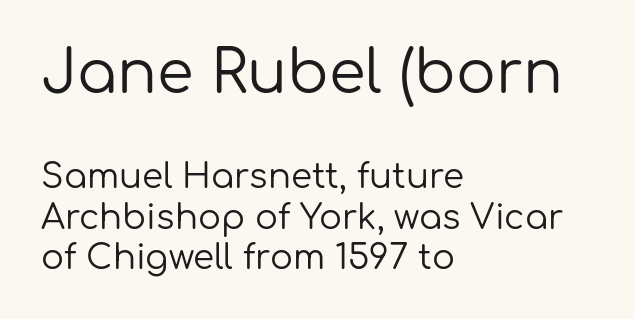
The image shows 59 px regular-weight sans-serif type, upright; set left-aligned, line spacing 1.19x, normal letter spacing, not underlined; the first (top) block is 1.74x larger; low stroke contrast and a medium x-height.
